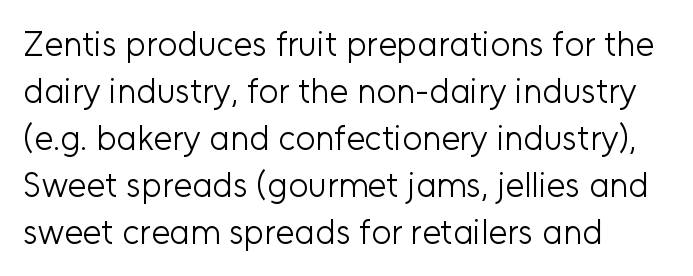
{"serif": "no", "italic": "no", "bold": "no", "weight": "light", "width": "normal", "stroke_contrast": "low", "x_height": "medium", "monospaced": "no", "underline": "no", "align": "left", "line_spacing": "normal", "line_spacing_ratio": 1.38, "letter_spacing": "normal", "letter_spacing_em": 0.0, "glyph_px": 34}
